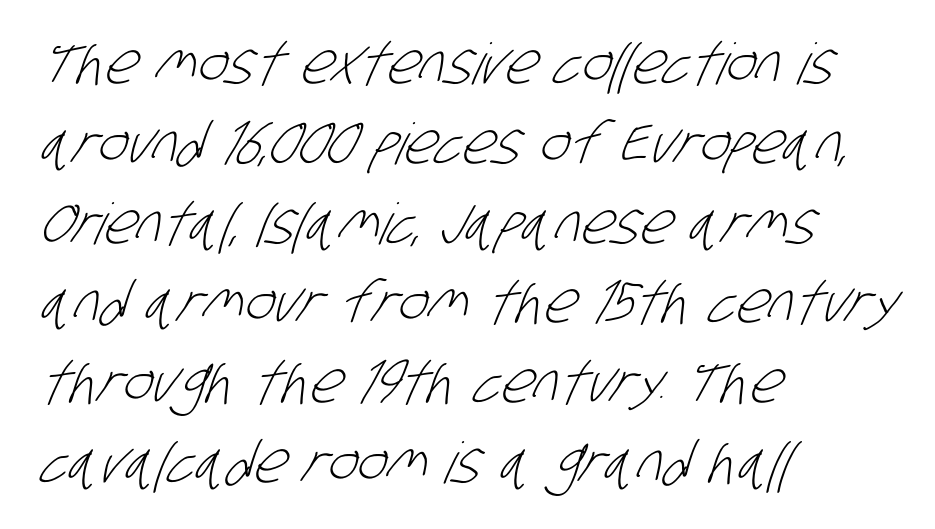
The image shows 57 px light, condensed sans-serif type; set left-aligned, normal line spacing (1.4x), normal letter spacing, not underlined; low stroke contrast and a large x-height.
